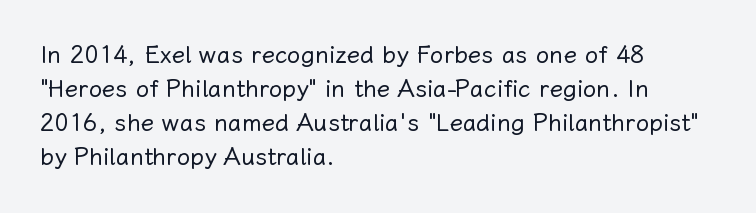
{"italic": "no", "bold": "no", "underline": "no", "align": "left", "line_spacing": "normal", "line_spacing_ratio": 1.42, "letter_spacing": "normal", "letter_spacing_em": 0.0, "glyph_px": 24}
